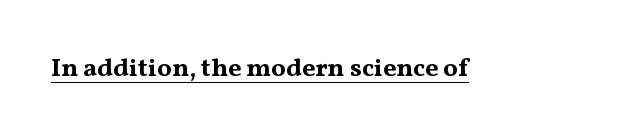
The image shows 26 px bold type, upright; set normal letter spacing, underlined.
